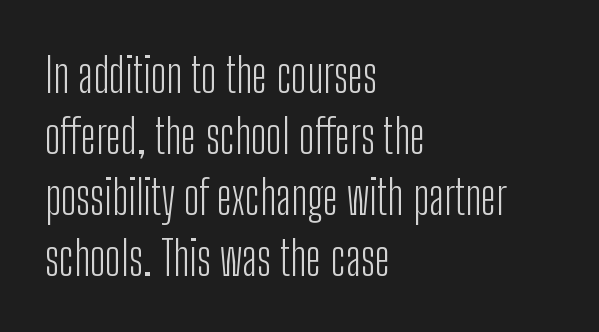
The image shows 48 px light, condensed sans-serif type, upright; set left-aligned, normal line spacing (1.27x), normal letter spacing, not underlined; low stroke contrast and a medium x-height.
